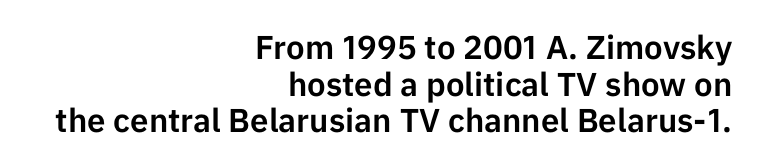
{"serif": "no", "italic": "no", "width": "normal", "stroke_contrast": "low", "x_height": "medium", "monospaced": "no", "underline": "no", "align": "right", "line_spacing": "tight", "line_spacing_ratio": 1.11, "letter_spacing": "normal", "letter_spacing_em": 0.0, "glyph_px": 33}
